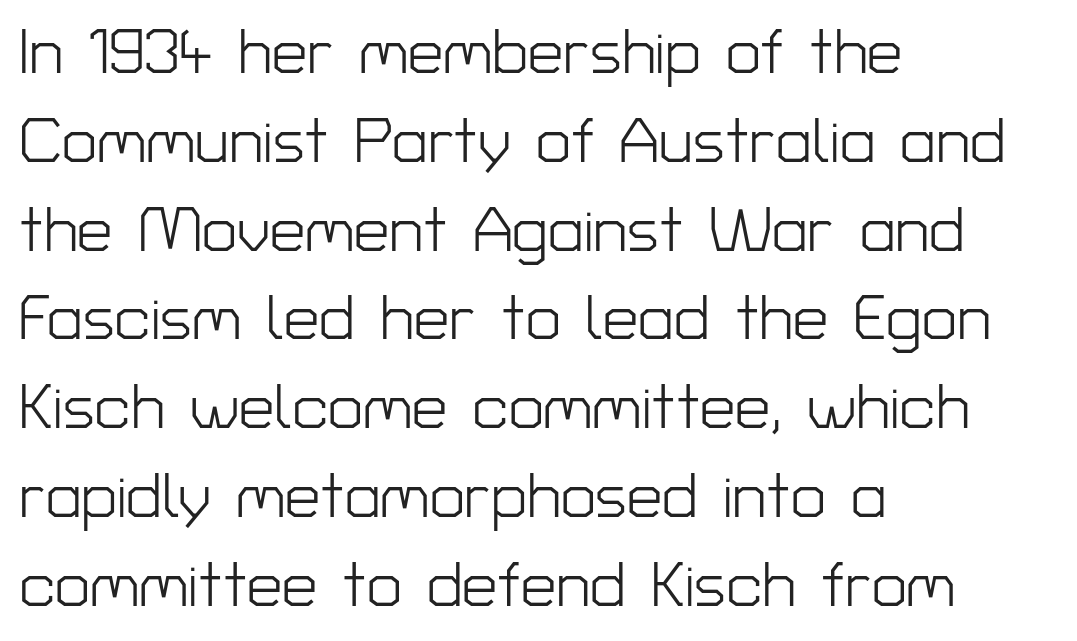
The image shows 63 px light sans-serif type, upright; set left-aligned, normal line spacing (1.41x), normal letter spacing, not underlined; low stroke contrast and a medium x-height.
